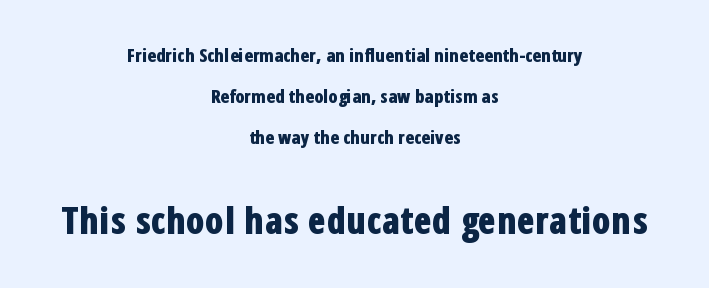
{"serif": "no", "italic": "no", "bold": "yes", "weight": "bold", "width": "condensed", "stroke_contrast": "low", "x_height": "medium", "monospaced": "no", "underline": "no", "align": "center", "line_spacing": "loose", "line_spacing_ratio": 2.27, "letter_spacing": "normal", "letter_spacing_em": 0.0, "larger_block": "second", "size_ratio": 2.06, "glyph_px": 37}
